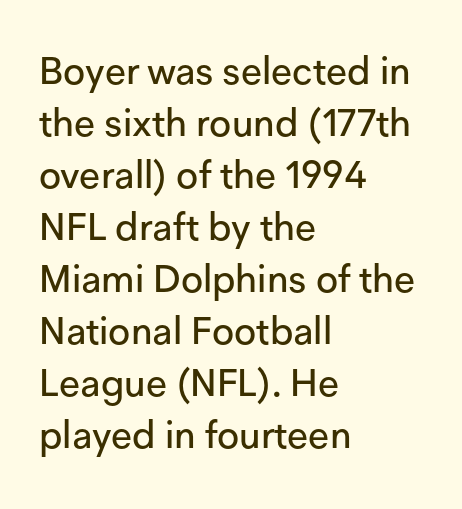
Q: Is the text italic (slanted)? A: No, it is upright.
Q: Is the typeface a serif or a sans-serif typeface? A: Sans-serif.
Q: Is the text underlined? A: No.
Q: How is the paragraph aligned? A: Left-aligned.
Q: Is the spacing between letters normal or unusually wide? A: Normal.
Q: Is the spacing between lines tight, normal or loose? A: Normal.
Q: Width (condensed, normal, or wide)? A: Normal.
Q: Stroke contrast? A: Low.
Q: x-height? A: Medium.
Q: Monospaced? A: No.
